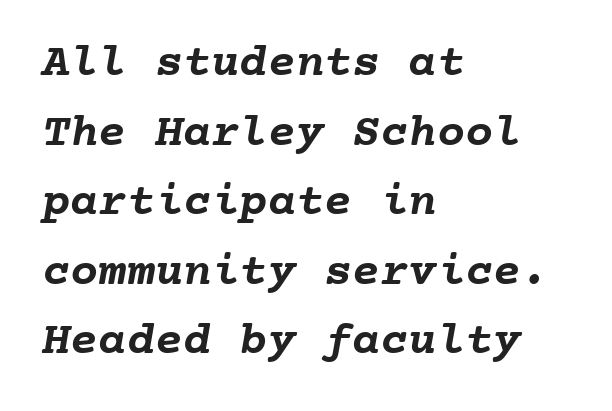
{"bold": "yes", "weight": "semibold", "width": "normal", "stroke_contrast": "low", "x_height": "medium", "monospaced": "yes", "underline": "no", "align": "left", "line_spacing": "normal", "line_spacing_ratio": 1.48, "letter_spacing": "normal", "letter_spacing_em": 0.0, "glyph_px": 47}
